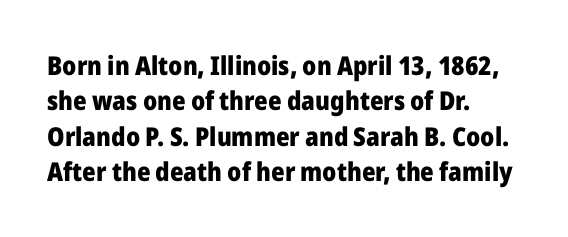
The image shows 26 px bold type, upright; set left-aligned, normal line spacing (1.36x), normal letter spacing, not underlined.
